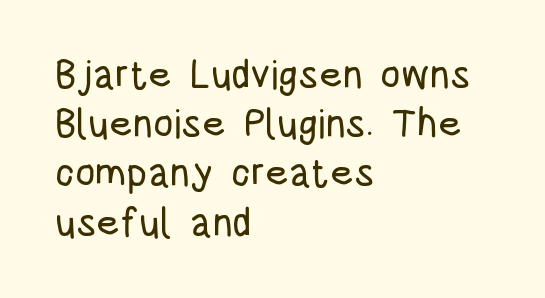
The strip under each line holds only bare page. The text block is weighted toward the left margin, trailing off unevenly rightward. Unlike italic type, these characters show no tilt at all. You could not count columns in this text — the font is proportionally spaced. The horizontal fit of the characters is conventional and even. Grotesque or geometric, the face here clearly has no serifs.
